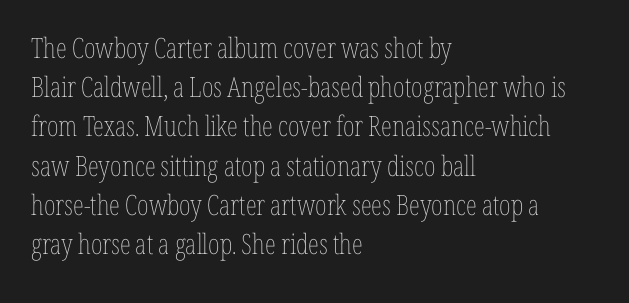
{"italic": "no", "bold": "no", "weight": "thin", "width": "condensed", "stroke_contrast": "low", "x_height": "medium", "monospaced": "no", "underline": "no", "align": "left", "line_spacing": "normal", "line_spacing_ratio": 1.4, "letter_spacing": "normal", "letter_spacing_em": 0.0, "glyph_px": 28}
